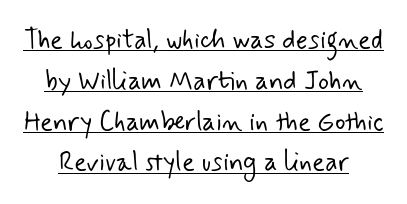
Words appear dense and cohesive because spacing is normal. The lines sit at an ordinary, default distance from one another. The passage shown is underscored from start to finish. This sample is center-justified, so both line endings float freely. The letters look calm and open, with moderate or lighter stems.
